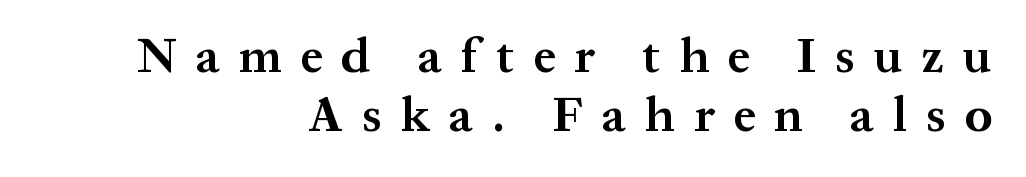
The image shows 49 px bold serif type, upright; set right-aligned, line spacing 1.2x, unusually wide letter spacing (+0.39 em), not underlined; medium stroke contrast and a medium x-height.
